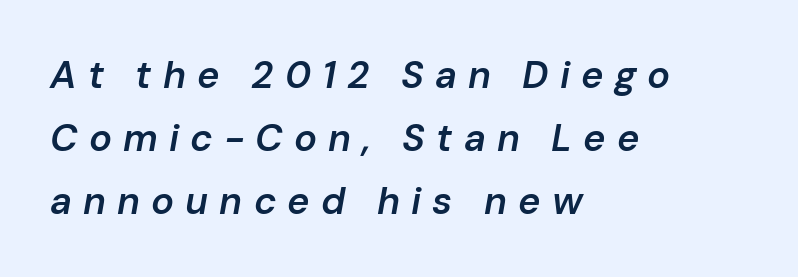
Descenders hang freely into open space. The rag falls on the right side of this text block. Normally led — the rows are evenly, conventionally spaced. The tracking jumps out immediately: characters are airy and widely separated. You could not count columns in this text — the font is proportionally spaced. Posture: slanted.
